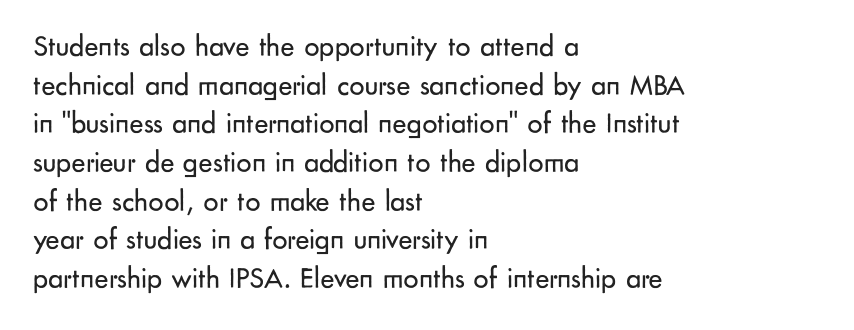
The image shows 30 px regular-weight sans-serif type, upright; set left-aligned, normal line spacing (1.29x), normal letter spacing, not underlined; low stroke contrast and a small x-height.
